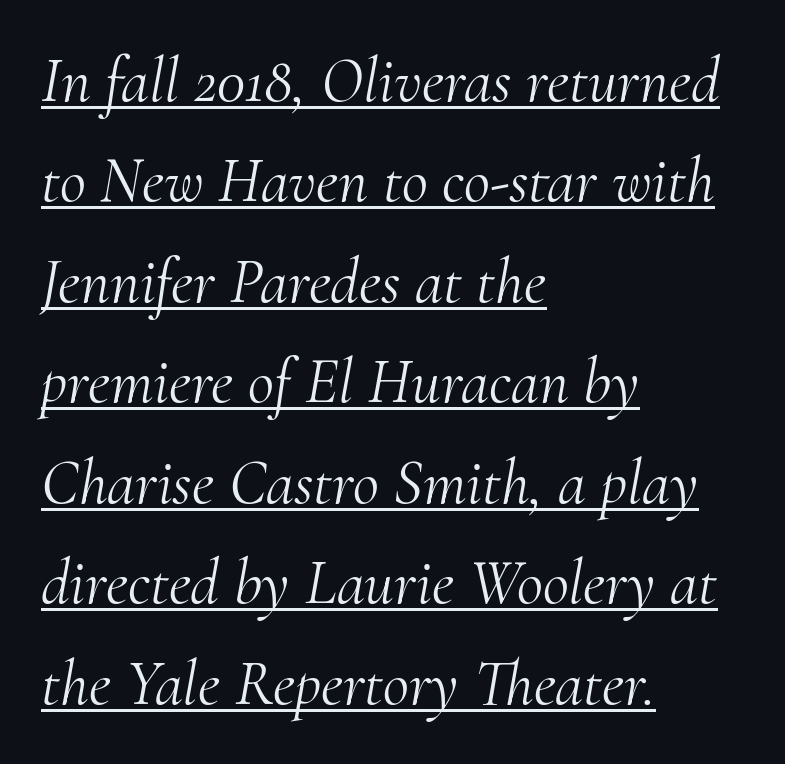
Q: Is the text bold? A: No.
Q: Is the text italic (slanted)? A: Yes, it leans right by about 10 degrees.
Q: Is the typeface a serif or a sans-serif typeface? A: Serif.
Q: Is the text underlined? A: Yes.
Q: How is the paragraph aligned? A: Left-aligned.
Q: Is the spacing between letters normal or unusually wide? A: Normal.
Q: Is the spacing between lines tight, normal or loose? A: Normal.
Q: Width (condensed, normal, or wide)? A: Normal.
Q: Stroke contrast? A: Medium.
Q: x-height? A: Small.
Q: Monospaced? A: No.
